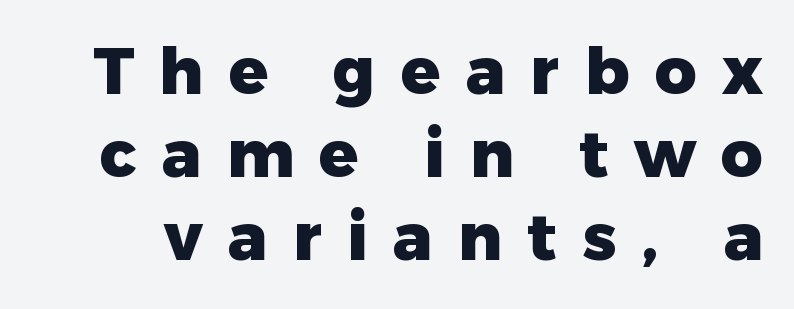
These lines are rendered in a variable-pitch font. What weight is shown? A full bold with thick strokes. Unmarked baselines from the first word to the last. Reading down the column, the eye jumps a familiar distance to each next line.
